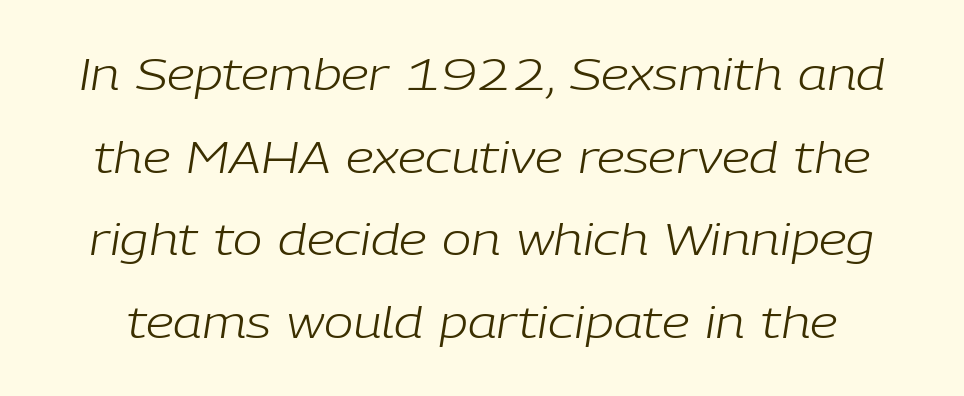
The image shows 44 px light type, italic (leaning right); set line spacing 1.88x, normal letter spacing, not underlined; low stroke contrast and a medium x-height.
